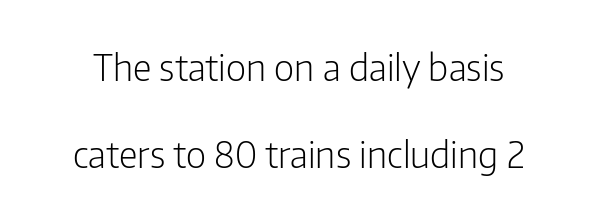
Q: Is the text bold? A: No.
Q: Is the text italic (slanted)? A: No, it is upright.
Q: Is the typeface a serif or a sans-serif typeface? A: Sans-serif.
Q: Is the text underlined? A: No.
Q: Is the spacing between letters normal or unusually wide? A: Normal.
Q: Is the spacing between lines tight, normal or loose? A: Loose.
Q: Width (condensed, normal, or wide)? A: Condensed.
Q: Stroke contrast? A: Low.
Q: x-height? A: Medium.
Q: Monospaced? A: No.
